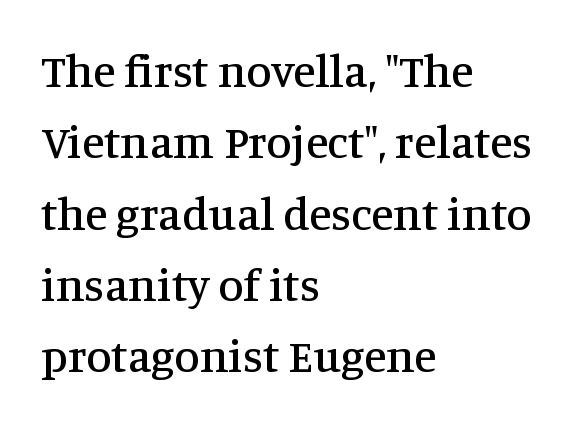
The image shows 46 px serif type, upright; set left-aligned, normal line spacing (1.55x), normal letter spacing, not underlined; medium stroke contrast and a large x-height.
